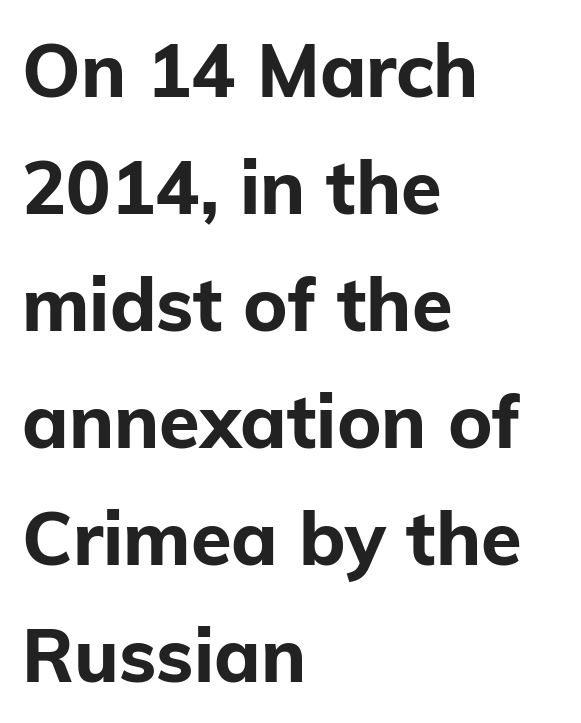
Clear beneath every line of the passage. Check where the strokes stop: nothing finishes them off — pure sans. Proportional: the letters do not fall into vertical columns. Upright lettering throughout.
